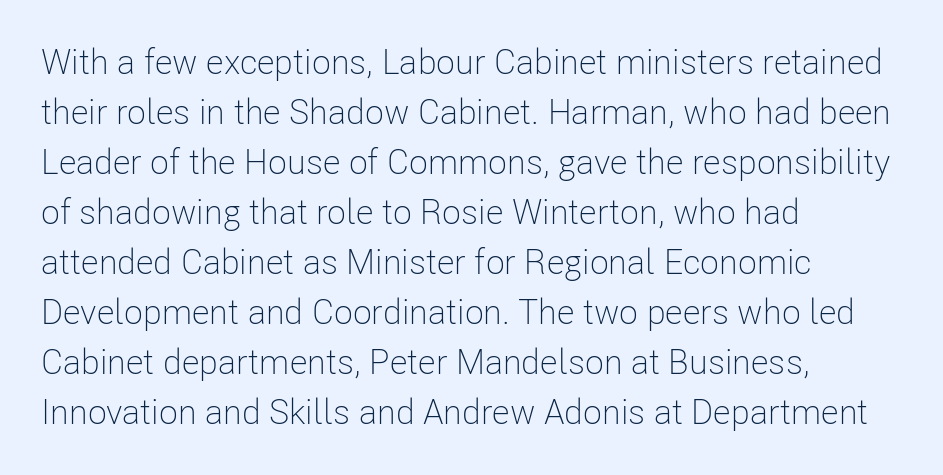
The lettering stays uniformly vertical, giving the passage a roman look. Think of a printed novel: that variable character pitch is what you see here. The typesetting does not lean heavy: it is not bold. A student would call this left alignment; a typographer would say flush left, rag right. The glyphs in this specimen are sans serif. The leading is moderate, giving the passage an even texture.
